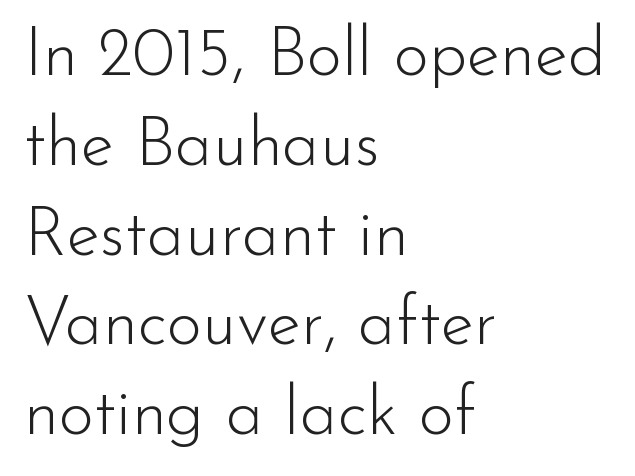
{"serif": "no", "italic": "no", "bold": "no", "weight": "light", "width": "normal", "stroke_contrast": "low", "x_height": "small", "monospaced": "no", "underline": "no", "align": "left", "line_spacing": "normal", "line_spacing_ratio": 1.32, "letter_spacing": "normal", "letter_spacing_em": 0.0, "glyph_px": 68}
